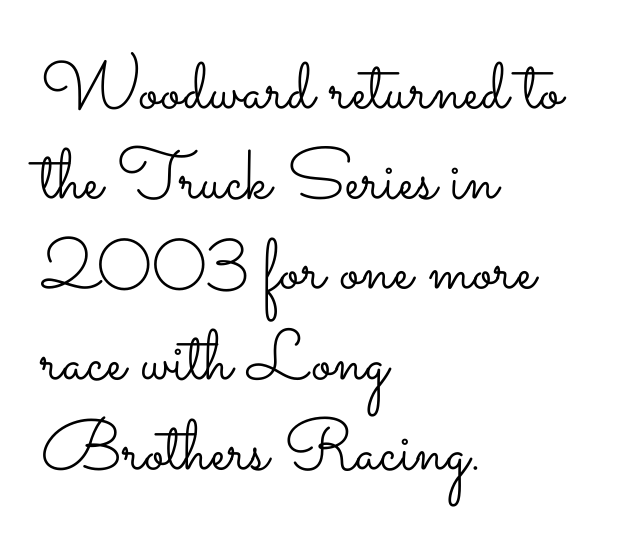
Words appear dense and cohesive because spacing is normal. Teacher's note: observe the even left margin — that is flush-left alignment. These lines are rendered in a variable-pitch font. These lines sit exactly where default settings would place them. Is the type heavy? It reads as light-to-regular instead.
